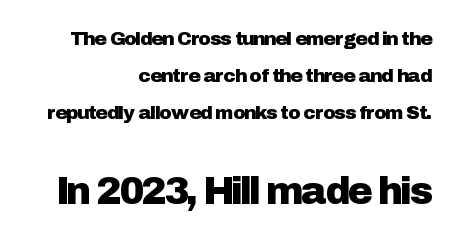
The image shows 38 px sans-serif type, upright; set right-aligned, loose line spacing (1.95x), normal letter spacing, not underlined; the second (bottom) block is 2.0x larger; low stroke contrast and a medium x-height.
